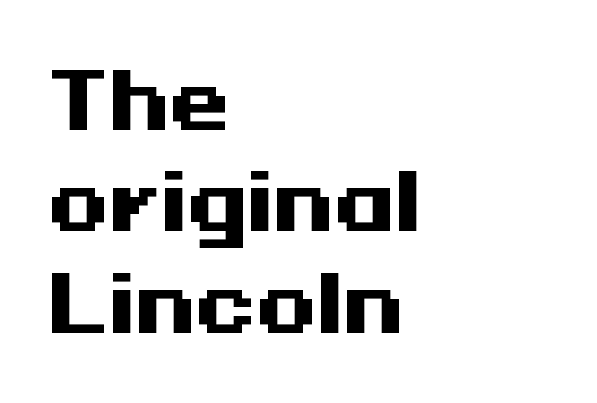
Q: Is the text bold? A: Yes.
Q: Is the text italic (slanted)? A: No, it is upright.
Q: Is the typeface a serif or a sans-serif typeface? A: Sans-serif.
Q: Is the text underlined? A: No.
Q: How is the paragraph aligned? A: Left-aligned.
Q: Is the spacing between letters normal or unusually wide? A: Normal.
Q: Is the spacing between lines tight, normal or loose? A: Normal.
Q: Width (condensed, normal, or wide)? A: Wide.
Q: Stroke contrast? A: Medium.
Q: x-height? A: Medium.
